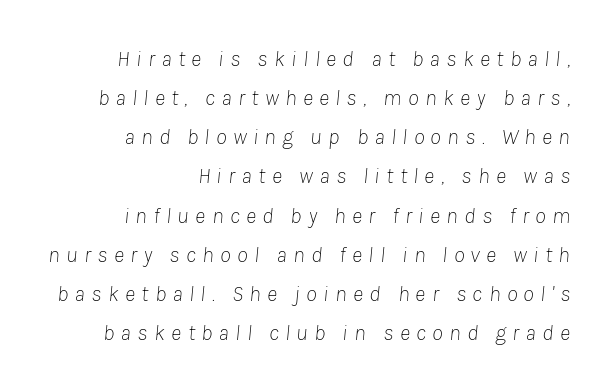
Q: Is the text bold? A: No.
Q: Is the text italic (slanted)? A: Yes, it leans right by about 8 degrees.
Q: Is the text underlined? A: No.
Q: How is the paragraph aligned? A: Right-aligned.
Q: Is the spacing between letters normal or unusually wide? A: Unusually wide.
